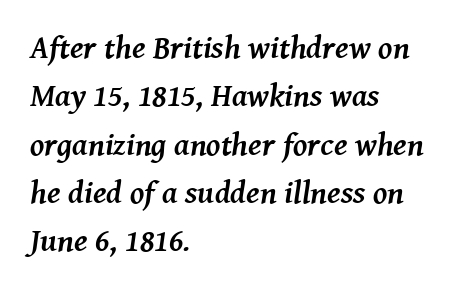
The image shows 32 px semibold serif type, italic (leaning right); set left-aligned, normal line spacing (1.51x), normal letter spacing, not underlined; medium stroke contrast and a medium x-height.
